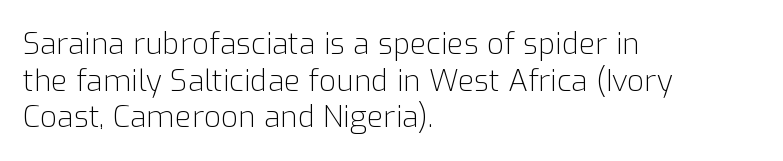
{"serif": "no", "italic": "no", "bold": "no", "weight": "light", "width": "normal", "stroke_contrast": "low", "x_height": "medium", "monospaced": "no", "underline": "no", "align": "left", "line_spacing_ratio": 1.22, "letter_spacing": "normal", "letter_spacing_em": 0.0, "glyph_px": 30}
